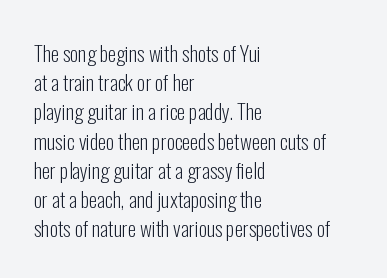
Tracking here is standard; glyphs follow each other at the usual distance. Heft: none added — not bold. These lines are set flush left with a ragged right edge. The letters stand straight up with perfectly vertical stems. Has an underline been added? It has not.
